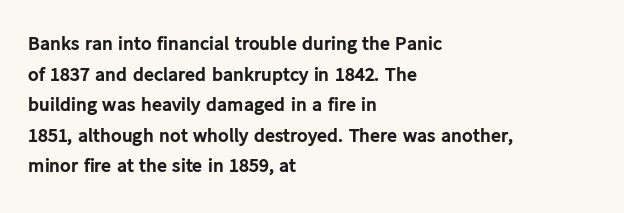
{"italic": "no", "bold": "yes", "underline": "no", "align": "left", "line_spacing": "normal", "line_spacing_ratio": 1.53, "letter_spacing": "normal", "letter_spacing_em": 0.0, "glyph_px": 20}
